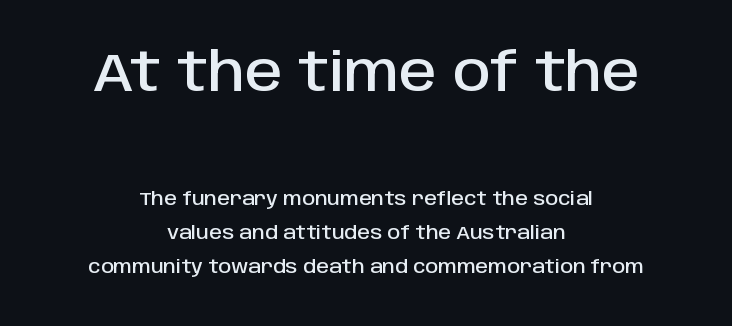
{"serif": "no", "italic": "no", "width": "normal", "stroke_contrast": "low", "x_height": "large", "monospaced": "no", "underline": "no", "align": "center", "line_spacing_ratio": 1.88, "letter_spacing": "normal", "letter_spacing_em": 0.0, "larger_block": "first", "size_ratio": 2.94, "glyph_px": 53}
